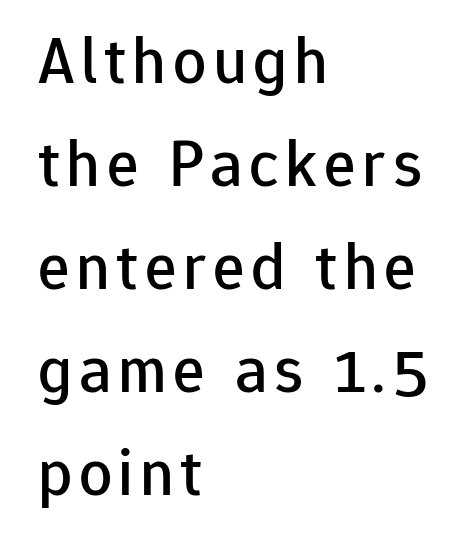
Q: Is the text italic (slanted)? A: No, it is upright.
Q: Is the typeface a serif or a sans-serif typeface? A: Sans-serif.
Q: Is the text underlined? A: No.
Q: How is the paragraph aligned? A: Left-aligned.
Q: Is the spacing between lines tight, normal or loose? A: Normal.
Q: Width (condensed, normal, or wide)? A: Normal.
Q: Stroke contrast? A: Low.
Q: x-height? A: Medium.
Q: Monospaced? A: No.
